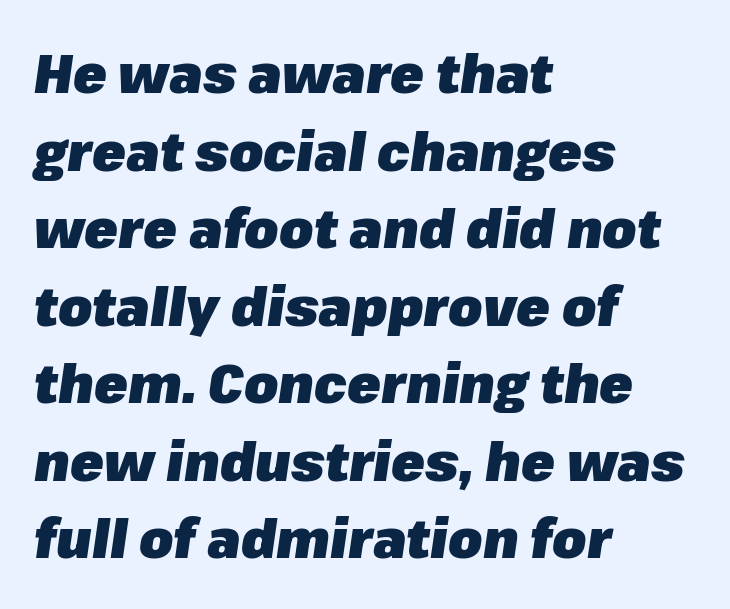
The image shows 55 px heavy type, italic (leaning right); set left-aligned, normal line spacing (1.41x), normal letter spacing, not underlined; low stroke contrast and a medium x-height.
